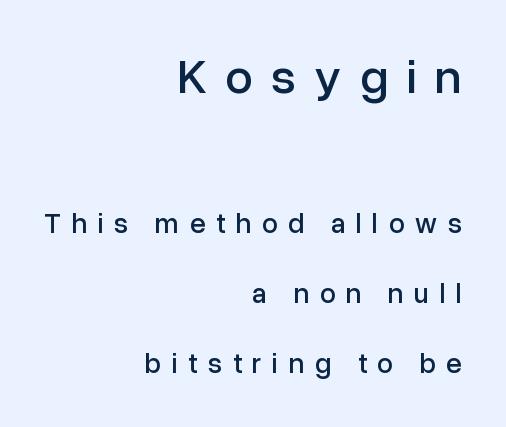
The image shows 49 px sans-serif type, upright; set right-aligned, loose line spacing (2.49x), unusually wide letter spacing (+0.38 em), not underlined; the first (top) block is 1.75x larger; low stroke contrast and a medium x-height.
